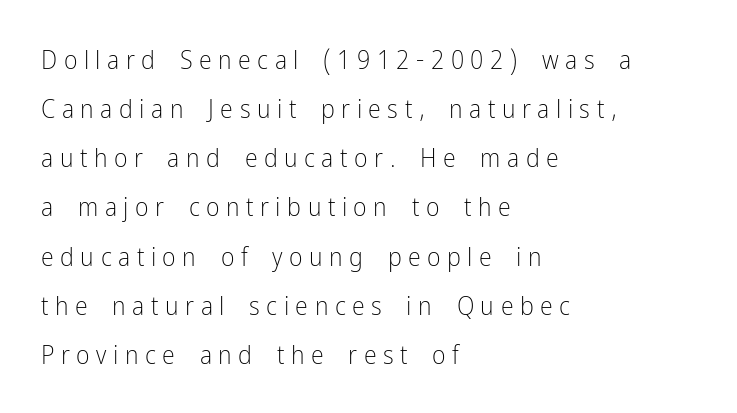
{"italic": "no", "bold": "no", "underline": "no", "align": "left", "line_spacing_ratio": 1.89, "letter_spacing": "wide", "letter_spacing_em": 0.25, "glyph_px": 26}
